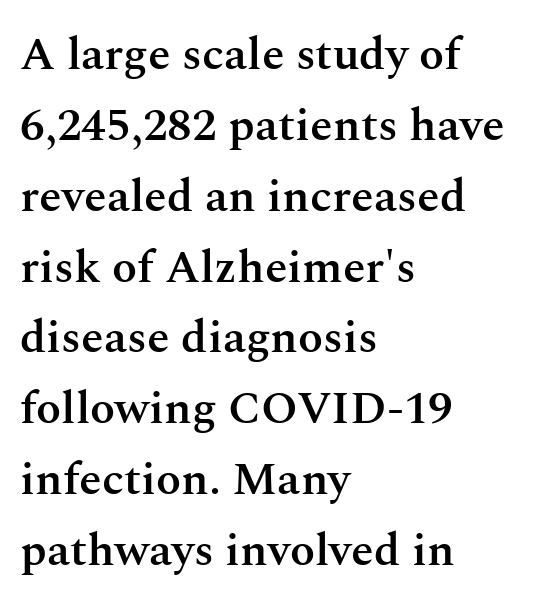
The image shows 46 px semibold serif type, upright; set left-aligned, normal line spacing (1.54x), normal letter spacing, not underlined; medium stroke contrast and a medium x-height.
